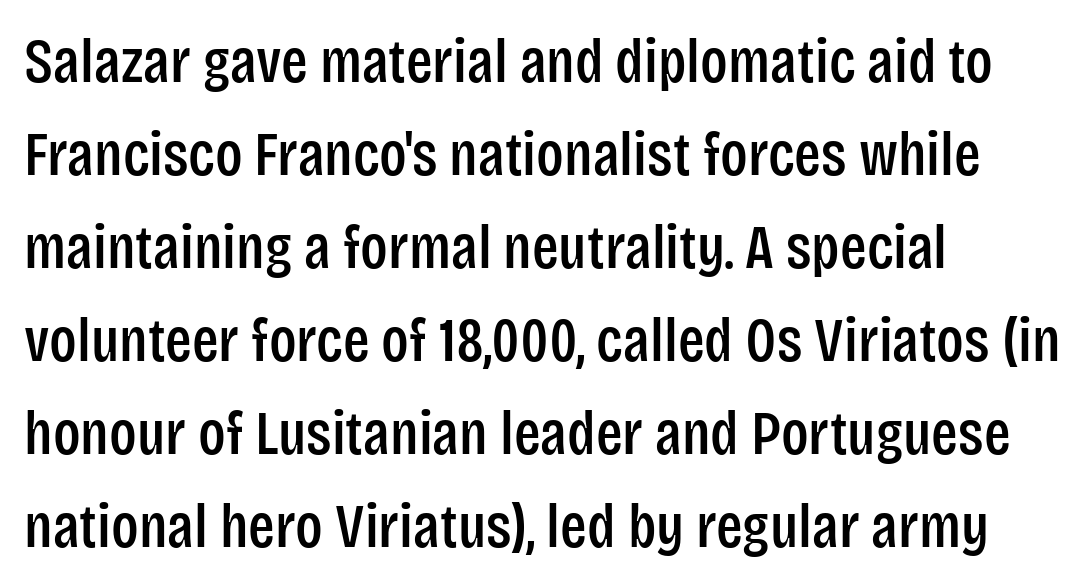
Nobody touched the tracking dial on this one. A clean baseline with only descenders dipping below it. Do the characters align in a grid? No, the font is proportional. A typesetter would call this leading conventional body-copy spacing. Tall strokes in this sample are plumb rather than angled. This sample is left-justified, so line endings fall wherever the words run out.
